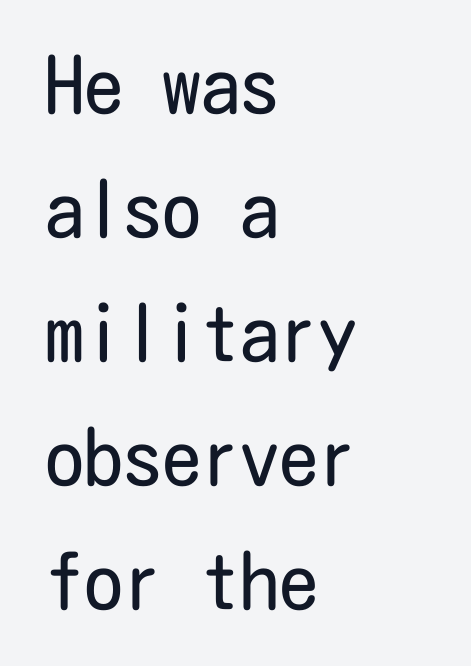
The image shows 78 px regular-weight, condensed sans-serif type, upright; set left-aligned, normal line spacing (1.59x), normal letter spacing, not underlined; low stroke contrast and a medium x-height.
